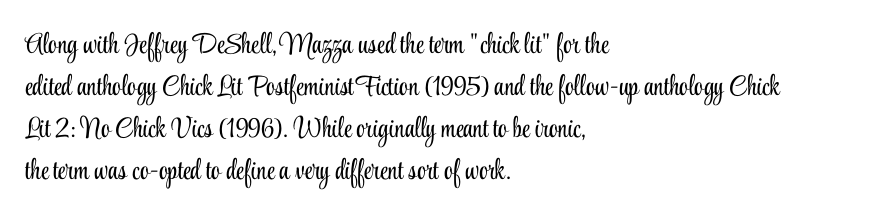
The image shows 28 px light, condensed serif type; set left-aligned, normal line spacing (1.5x), normal letter spacing, not underlined; low stroke contrast and a small x-height.
